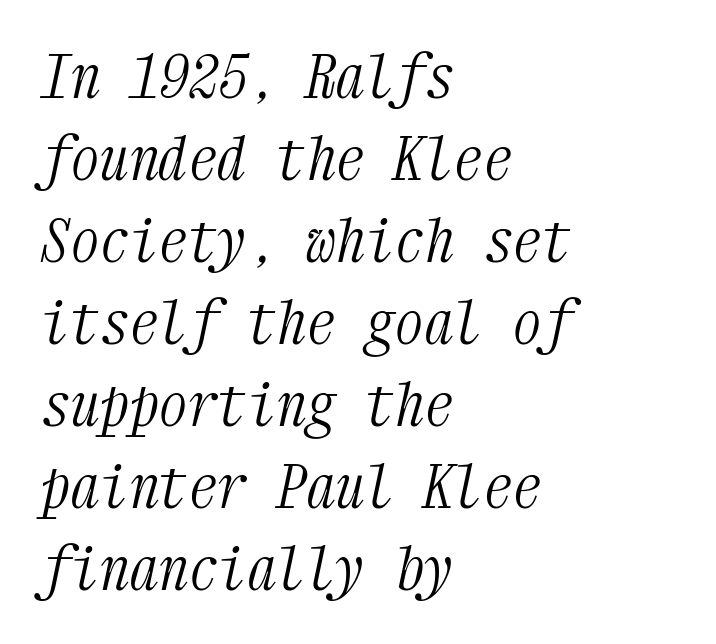
The type family on display is of the serif kind. Stroke mass is kept to a normal reading level or below. The specimen reads as italic at a glance. The rendering uses typewriter-style spacing with identical character cells.
